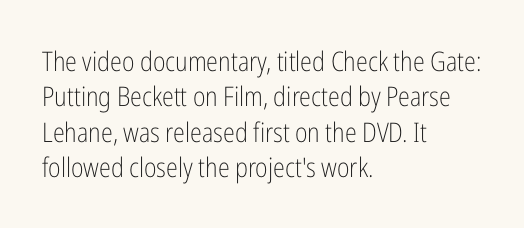
Line beginnings align vertically; line endings do not. The typography opts for an upright posture over an oblique one. Baseline-to-baseline distance is the conventional proportion of letter height. The characters are drawn with everyday or finer stroke widths. Here the glyphs are tracked normally, forming tight word shapes.
